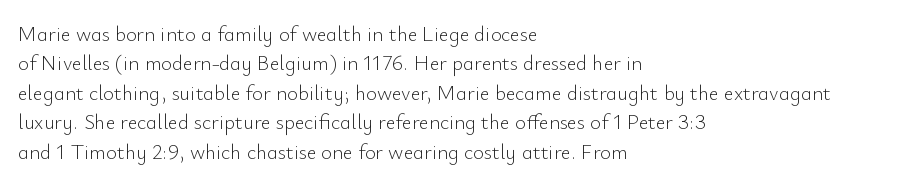
Q: Is the text bold? A: No.
Q: Is the text italic (slanted)? A: No, it is upright.
Q: Is the text underlined? A: No.
Q: How is the paragraph aligned? A: Left-aligned.
Q: Is the spacing between letters normal or unusually wide? A: Normal.
Q: Is the spacing between lines tight, normal or loose? A: Normal.
